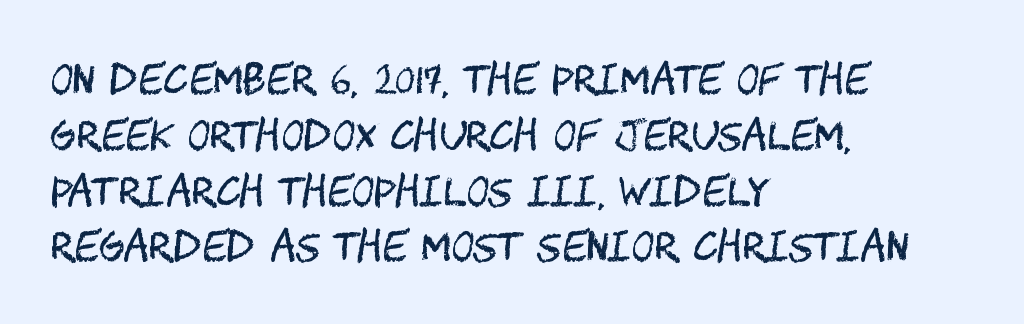
Stems and bowls with no extra thickness — not bold. The horizontal fit of the characters is conventional and even. You can tell from the bare stems that sans-serif type was used. Plain, unruled lines of type. The font's upright variant was chosen for this text. Visually the block forms a straight wall on the left and a jagged coastline on the right.
